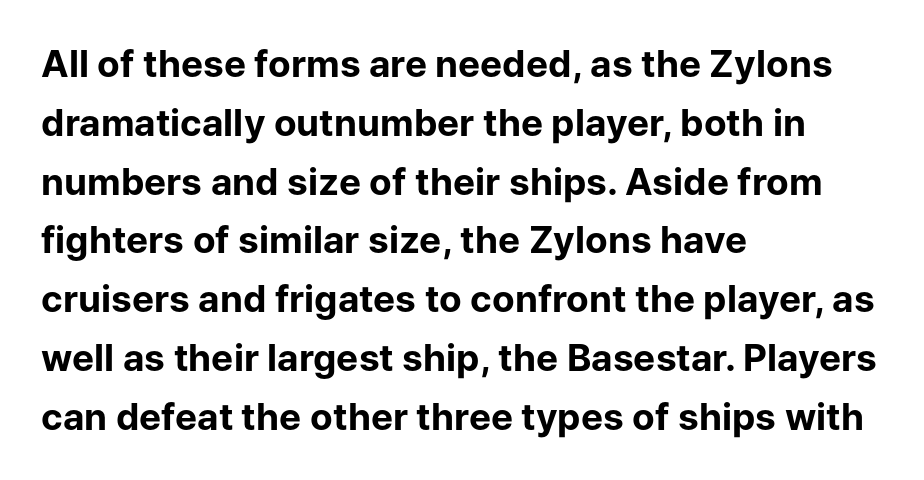
Each word holds together tightly as a unit, with standard inter-letter gaps. The space directly below the letters is spotless. Every letter is thick-stroked: bold, no question. These lines were composed using upright roman letters. Is there much room between lines? A standard amount, neither cramped nor airy. Are there feet on the stems? There aren't — it's a sans.
